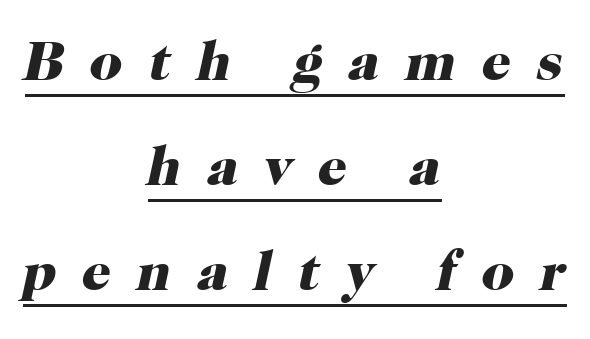
Caption: expanded tracking, letters set apart. The lines are quadded center. Each letter's strokes conclude with small projecting serifs. Thick stems and heavy bowls — unmistakably bold. Is there an underline? Yes — a line sits under the letters. Looking at the ascenders, they clearly lean.
